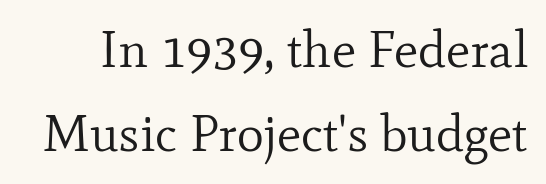
The image shows 51 px regular-weight serif type, upright; set normal line spacing (1.65x), normal letter spacing, not underlined; low stroke contrast and a small x-height.
